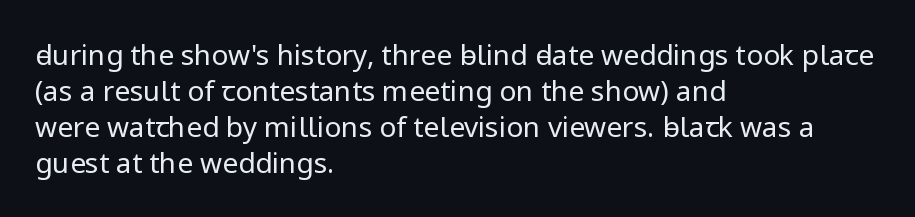
Looks like regular typesetting: each glyph gets only the width it needs. Compared with a typical body face, this is equally light or lighter still. Regarding leading, the lines here are spaced in the standard way. Short and long lines alike share a common starting point at left. Regarding serifs, this sample does without them.
